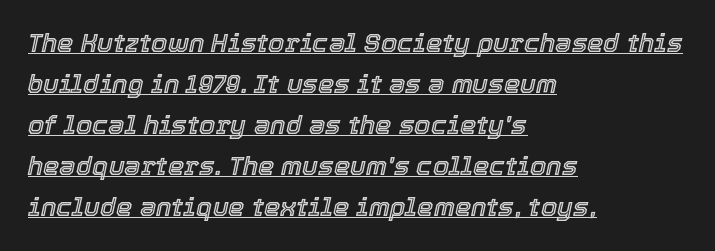
Q: Is the text italic (slanted)? A: Yes, it leans right by about 12 degrees.
Q: Is the text underlined? A: Yes.
Q: How is the paragraph aligned? A: Left-aligned.
Q: Is the spacing between letters normal or unusually wide? A: Normal.
Q: Is the spacing between lines tight, normal or loose? A: Normal.
